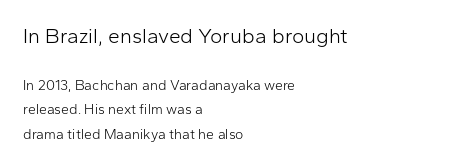
{"italic": "no", "bold": "no", "underline": "no", "align": "left", "line_spacing_ratio": 1.75, "letter_spacing": "normal", "letter_spacing_em": 0.0, "larger_block": "first", "size_ratio": 1.5, "glyph_px": 21}
